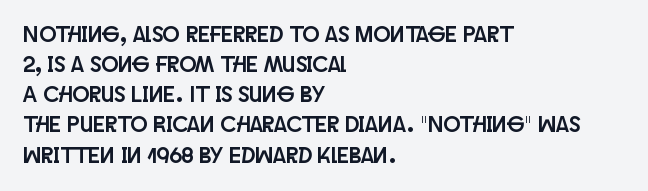
The image shows 23 px text type, upright; set left-aligned, normal line spacing (1.31x), normal letter spacing, not underlined.
